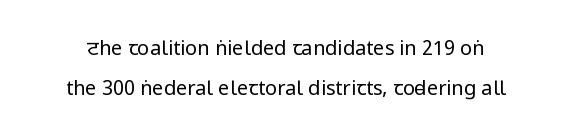
{"italic": "no", "bold": "no", "underline": "no", "line_spacing": "loose", "line_spacing_ratio": 2.0, "letter_spacing": "normal", "letter_spacing_em": 0.0, "glyph_px": 20}
